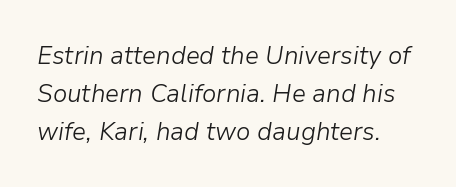
{"italic": "yes", "lean": "right", "slant_degrees": 9, "bold": "no", "underline": "no", "align": "left", "line_spacing": "normal", "line_spacing_ratio": 1.46, "letter_spacing": "normal", "letter_spacing_em": 0.0, "glyph_px": 26}
